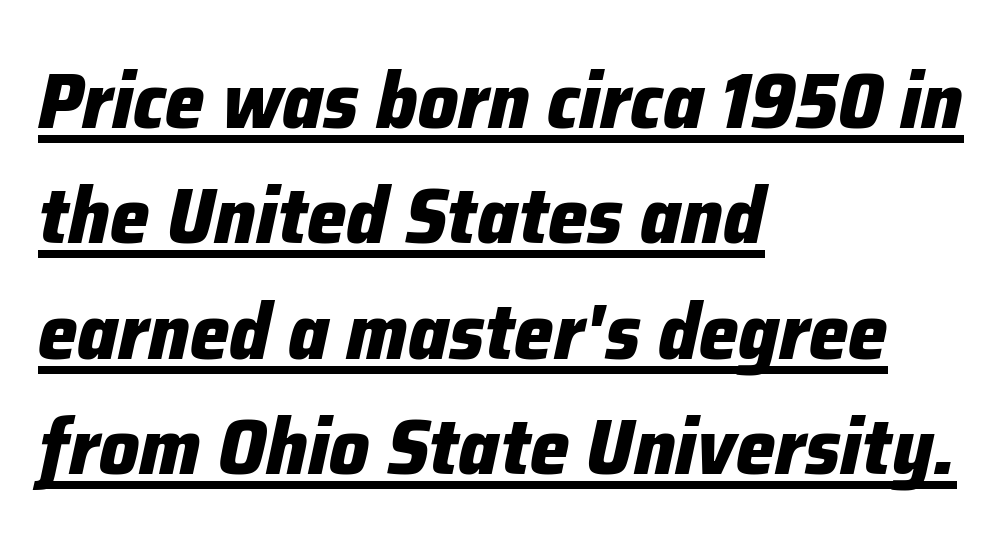
Q: Is the text bold? A: Yes.
Q: Is the text italic (slanted)? A: Yes, it leans right by about 12 degrees.
Q: Is the text underlined? A: Yes.
Q: How is the paragraph aligned? A: Left-aligned.
Q: Is the spacing between letters normal or unusually wide? A: Normal.
Q: Is the spacing between lines tight, normal or loose? A: Normal.
Q: Width (condensed, normal, or wide)? A: Normal.
Q: Stroke contrast? A: Low.
Q: x-height? A: Medium.
Q: Monospaced? A: No.
